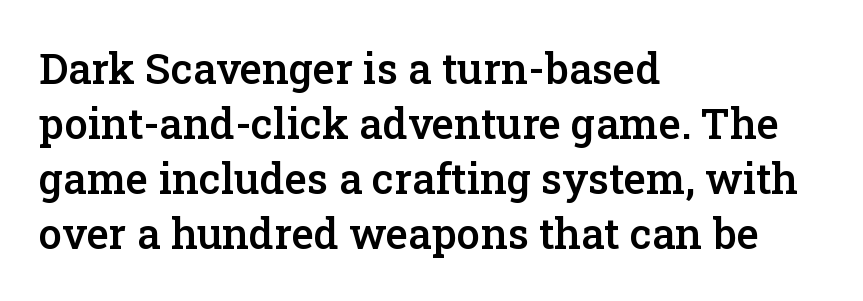
The image shows 42 px semibold serif type, upright; set left-aligned, normal line spacing (1.31x), normal letter spacing, not underlined; low stroke contrast and a medium x-height.
